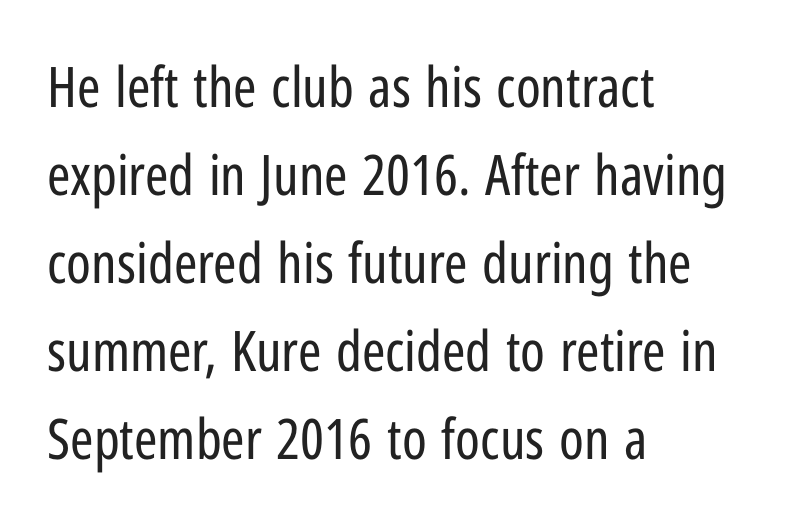
The image shows 56 px regular-weight, condensed sans-serif type, upright; set left-aligned, normal line spacing (1.57x), normal letter spacing, not underlined; low stroke contrast and a medium x-height.
